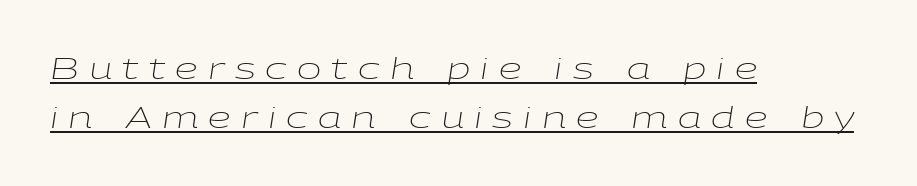
Q: Is the text bold? A: No.
Q: Is the text italic (slanted)? A: Yes, it leans right by about 9 degrees.
Q: Is the text underlined? A: Yes.
Q: How is the paragraph aligned? A: Left-aligned.
Q: Is the spacing between letters normal or unusually wide? A: Unusually wide.
Q: Is the spacing between lines tight, normal or loose? A: Normal.
Q: Width (condensed, normal, or wide)? A: Wide.
Q: Stroke contrast? A: Low.
Q: x-height? A: Medium.
Q: Monospaced? A: No.
